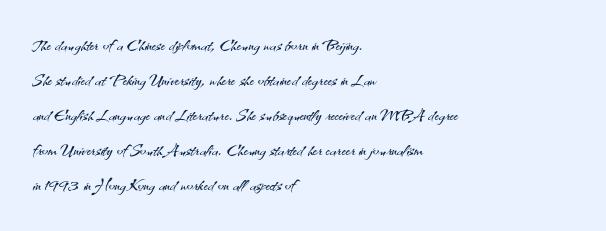
The image shows 23 px text type; set left-aligned, normal line spacing (1.52x), normal letter spacing, not underlined.
